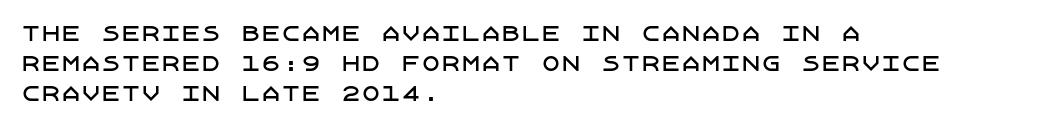
The image shows 20 px text type, upright; set left-aligned, normal line spacing (1.5x), normal letter spacing, not underlined.
